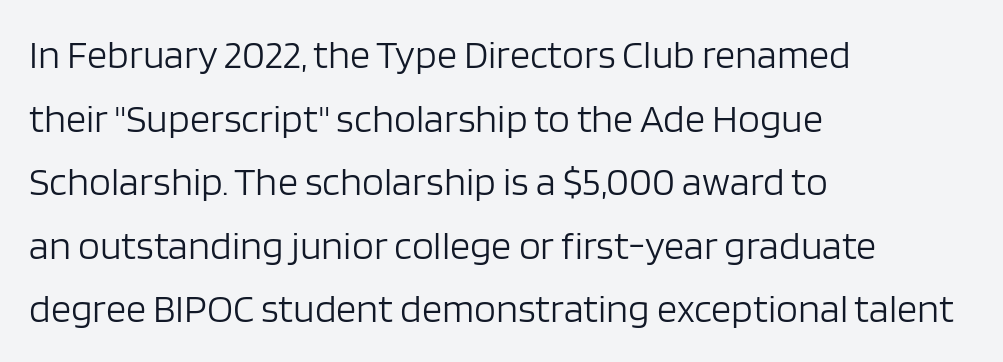
The image shows 40 px light sans-serif type, upright; set left-aligned, normal line spacing (1.59x), normal letter spacing, not underlined; low stroke contrast and a large x-height.
